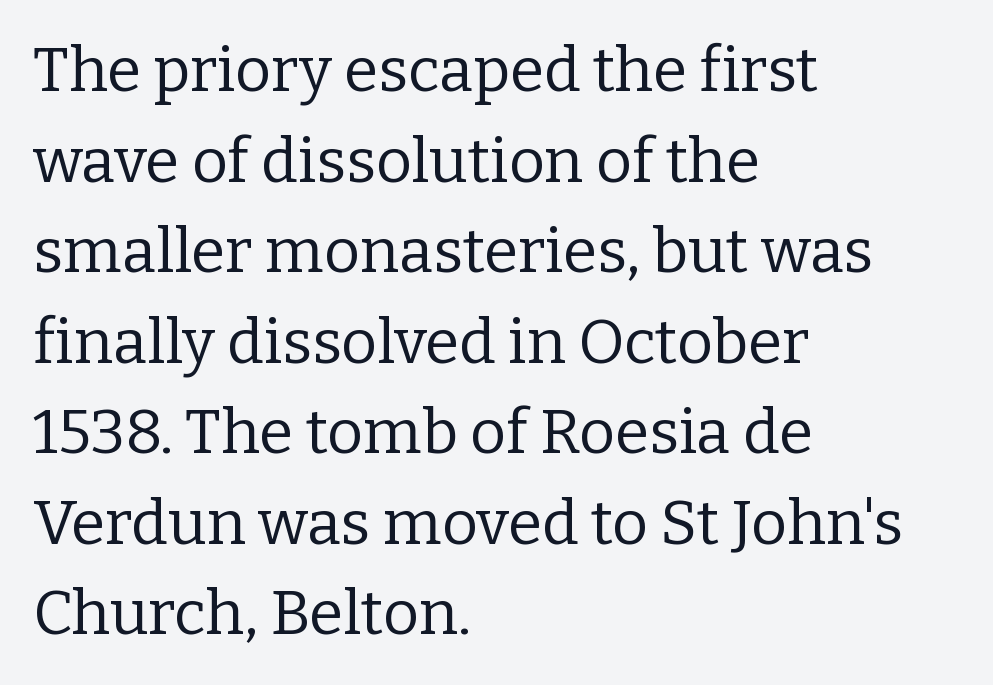
{"serif": "yes", "italic": "no", "bold": "no", "weight": "regular", "width": "normal", "stroke_contrast": "low", "x_height": "medium", "monospaced": "no", "underline": "no", "align": "left", "line_spacing": "normal", "line_spacing_ratio": 1.46, "letter_spacing": "normal", "letter_spacing_em": 0.0, "glyph_px": 62}
